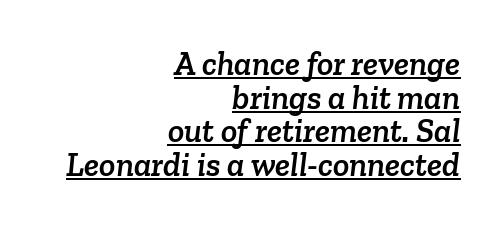
{"serif": "yes", "width": "normal", "stroke_contrast": "low", "x_height": "medium", "monospaced": "no", "underline": "yes", "align": "right", "line_spacing": "tight", "line_spacing_ratio": 0.99, "letter_spacing": "normal", "letter_spacing_em": 0.0, "glyph_px": 34}
